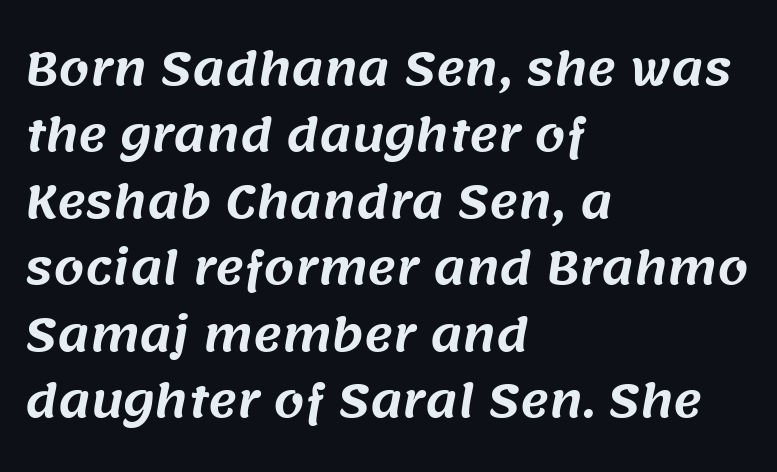
The image shows 44 px sans-serif type; set left-aligned, normal line spacing (1.51x), normal letter spacing, not underlined; medium stroke contrast and a large x-height.
